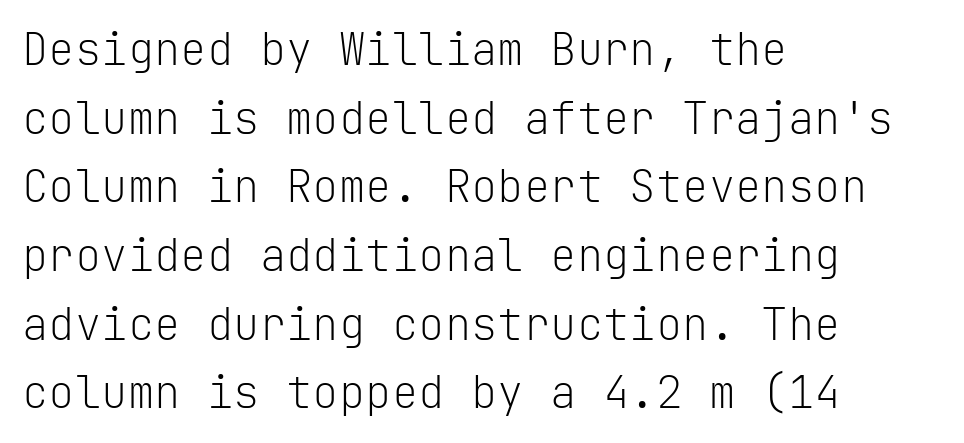
The image shows 44 px light sans-serif type, upright, monospaced; set left-aligned, normal line spacing (1.56x), normal letter spacing, not underlined; low stroke contrast and a medium x-height.
